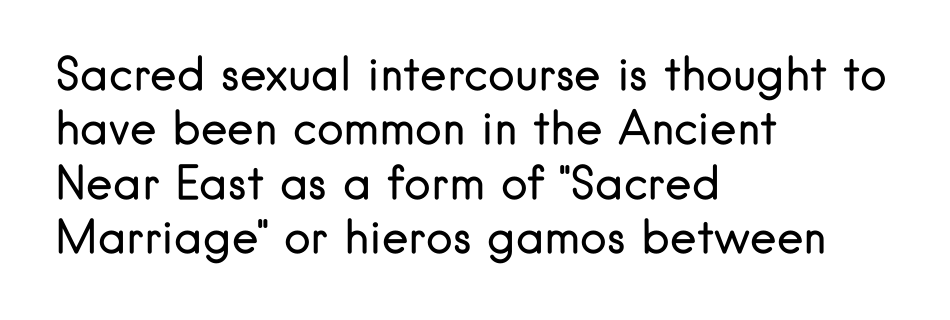
Line starts are locked; line ends wander. The type sits square on the baseline with zero lean. No letter is thick-stroked: the sample isn't bold. This rendering employs a face without finishing strokes, i.e., a sans-serif. The space beneath each line is pristine and unruled. Caption: standard tracking, unaltered.
